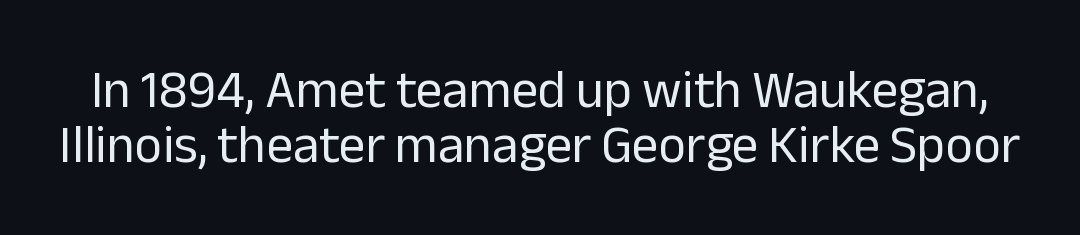
{"serif": "no", "italic": "no", "bold": "no", "weight": "regular", "width": "normal", "stroke_contrast": "low", "x_height": "medium", "monospaced": "no", "underline": "no", "line_spacing": "tight", "line_spacing_ratio": 1.03, "letter_spacing": "normal", "letter_spacing_em": 0.0, "glyph_px": 53}
